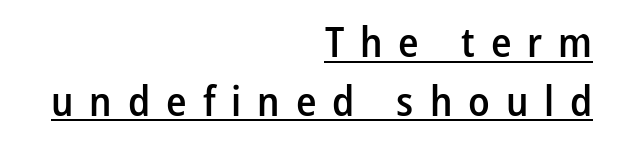
Q: Is the text bold? A: Semi-bold.
Q: Is the text italic (slanted)? A: No, it is upright.
Q: Is the typeface a serif or a sans-serif typeface? A: Sans-serif.
Q: Is the text underlined? A: Yes.
Q: How is the paragraph aligned? A: Right-aligned.
Q: Is the spacing between letters normal or unusually wide? A: Unusually wide.
Q: Is the spacing between lines tight, normal or loose? A: Normal.
Q: Width (condensed, normal, or wide)? A: Condensed.
Q: Stroke contrast? A: Low.
Q: x-height? A: Medium.
Q: Monospaced? A: No.
